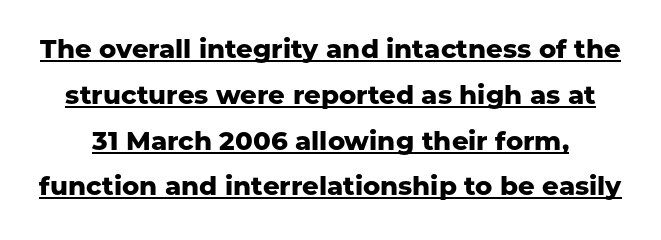
Thick stems and heavy bowls — unmistakably bold. The axis of the letterforms is exactly vertical. These lines keep a tight, regular rhythm from letter to letter. The string is rendered with underlining switched on.
